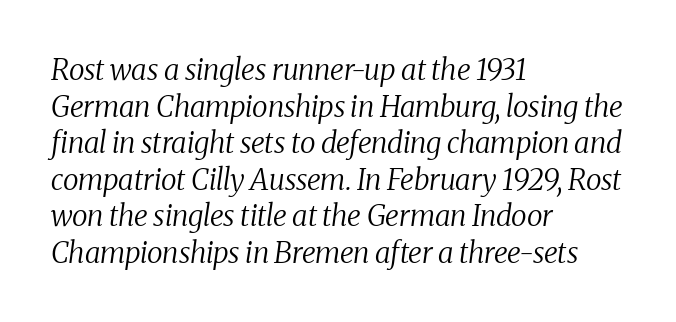
I'd call this a serif setting — the letters wear small feet. Evenly set lines give the paragraph a standard silhouette. The horizontal fit of the characters is conventional and even. The strokes are not fattened; the text isn't bold.
